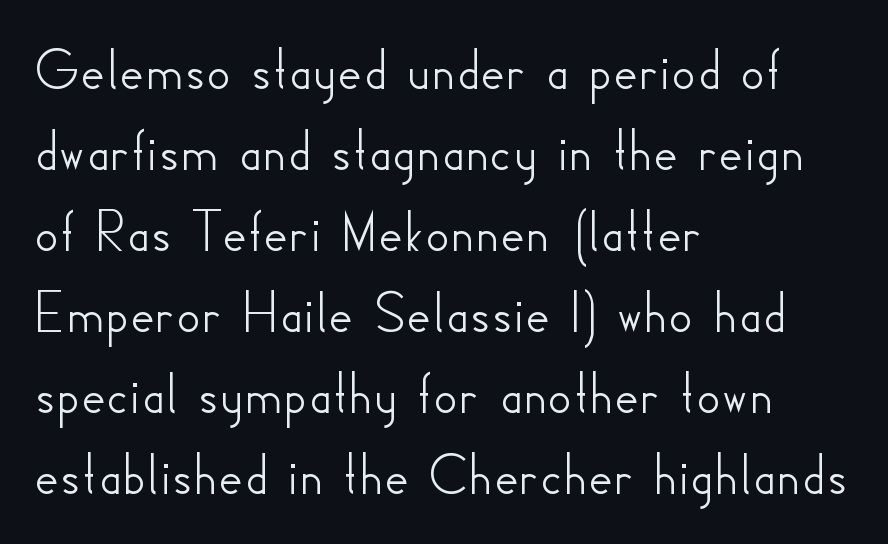
{"serif": "no", "italic": "no", "width": "normal", "stroke_contrast": "low", "x_height": "small", "monospaced": "no", "underline": "no", "align": "left", "line_spacing": "normal", "line_spacing_ratio": 1.35, "letter_spacing": "normal", "letter_spacing_em": 0.0, "glyph_px": 60}
